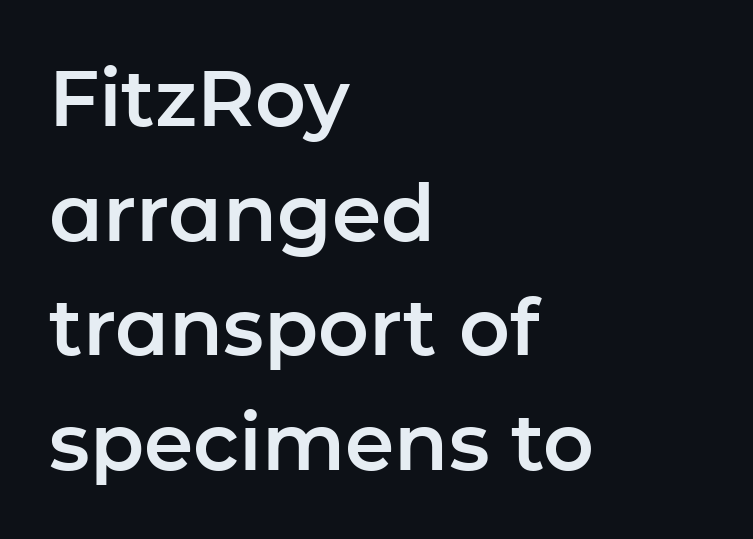
Q: Is the text italic (slanted)? A: No, it is upright.
Q: Is the typeface a serif or a sans-serif typeface? A: Sans-serif.
Q: Is the text underlined? A: No.
Q: How is the paragraph aligned? A: Left-aligned.
Q: Is the spacing between letters normal or unusually wide? A: Normal.
Q: Is the spacing between lines tight, normal or loose? A: Normal.
Q: Width (condensed, normal, or wide)? A: Normal.
Q: Stroke contrast? A: Low.
Q: x-height? A: Medium.
Q: Monospaced? A: No.
